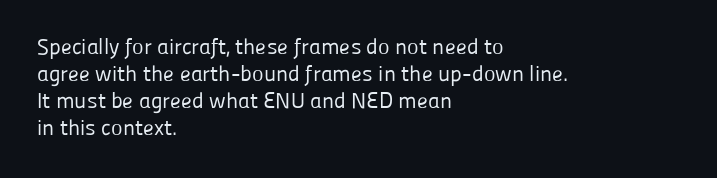
The image shows 22 px text type, upright; set left-aligned, line spacing 1.22x, normal letter spacing, not underlined.
